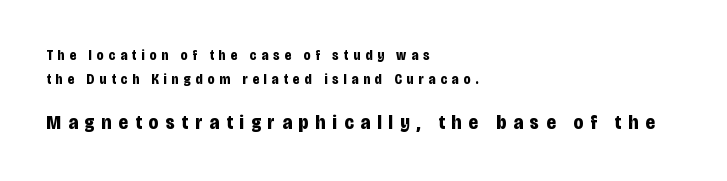
{"italic": "no", "bold": "yes", "underline": "no", "align": "left", "line_spacing_ratio": 1.71, "letter_spacing": "wide", "letter_spacing_em": 0.36, "larger_block": "second", "size_ratio": 1.43, "glyph_px": 20}
